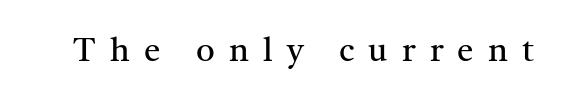
Stroke thickness stays within the range of a standard reading face or lighter. You could only call the tracking loose — the letters float apart. The specimen reads as upright at a glance. The typeface chosen for these lines features serifs.
